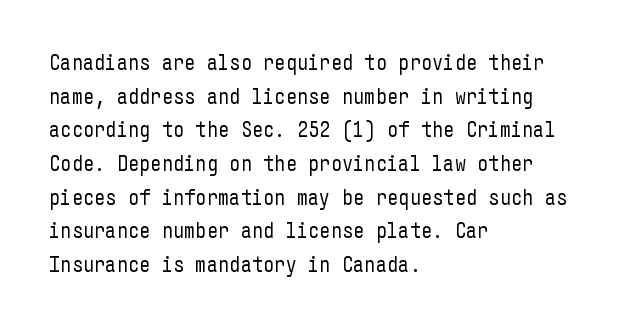
Q: Is the text bold? A: No.
Q: Is the text italic (slanted)? A: No, it is upright.
Q: Is the text underlined? A: No.
Q: How is the paragraph aligned? A: Left-aligned.
Q: Is the spacing between letters normal or unusually wide? A: Normal.
Q: Is the spacing between lines tight, normal or loose? A: Normal.
